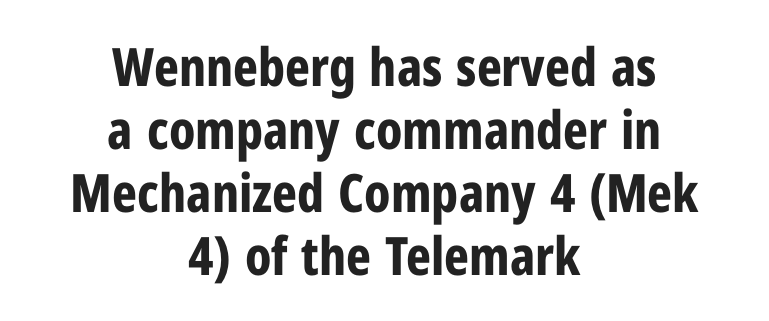
Q: Is the text bold? A: Yes.
Q: Is the text italic (slanted)? A: No, it is upright.
Q: Is the typeface a serif or a sans-serif typeface? A: Sans-serif.
Q: Is the text underlined? A: No.
Q: How is the paragraph aligned? A: Centered.
Q: Is the spacing between letters normal or unusually wide? A: Normal.
Q: Width (condensed, normal, or wide)? A: Condensed.
Q: Stroke contrast? A: Low.
Q: x-height? A: Medium.
Q: Monospaced? A: No.
